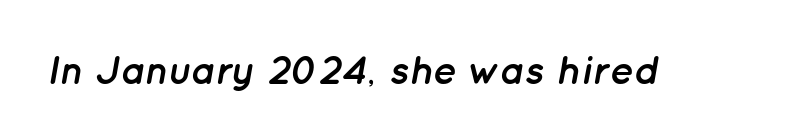
{"italic": "yes", "lean": "right", "slant_degrees": 12, "bold": "yes", "weight": "semibold", "width": "normal", "stroke_contrast": "low", "x_height": "medium", "monospaced": "no", "underline": "no", "letter_spacing": "normal", "letter_spacing_em": 0.0, "glyph_px": 40}
